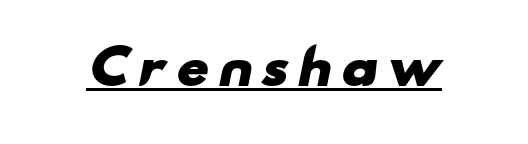
The image shows 47 px heavy, wide sans-serif type; set underlined; low stroke contrast and a small x-height.
